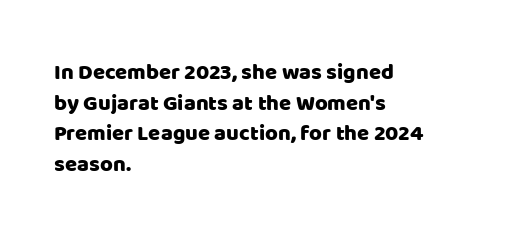
If you drew a line through each stem, it would be perfectly vertical. Honestly, the letter spacing is just normal — you wouldn't notice it. The words here are not underlined. Notice how the passage keeps a crisp vertical edge on the left only. Interline gaps are of average width in this sample.
